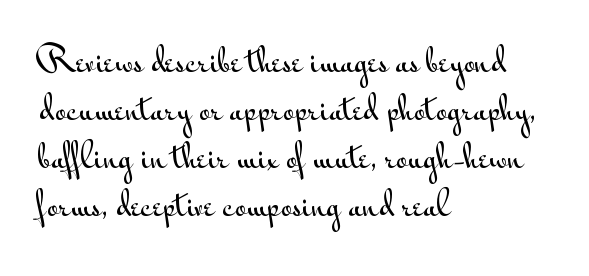
Q: Is the text italic (slanted)? A: Yes.
Q: Is the typeface a serif or a sans-serif typeface? A: Sans-serif.
Q: Is the text underlined? A: No.
Q: How is the paragraph aligned? A: Left-aligned.
Q: Is the spacing between letters normal or unusually wide? A: Normal.
Q: Is the spacing between lines tight, normal or loose? A: Normal.
Q: Width (condensed, normal, or wide)? A: Wide.
Q: Stroke contrast? A: Medium.
Q: x-height? A: Small.
Q: Monospaced? A: No.
